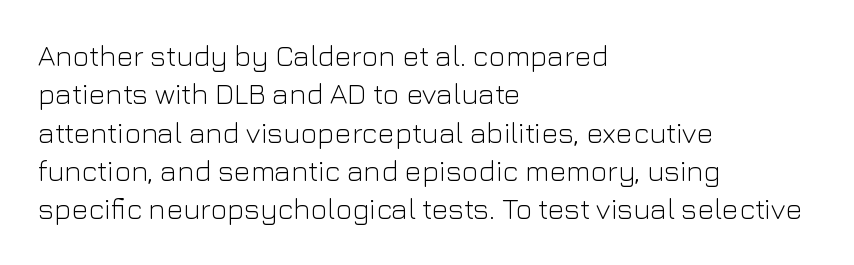
Q: Is the text bold? A: No.
Q: Is the text italic (slanted)? A: No, it is upright.
Q: Is the typeface a serif or a sans-serif typeface? A: Sans-serif.
Q: Is the text underlined? A: No.
Q: How is the paragraph aligned? A: Left-aligned.
Q: Is the spacing between letters normal or unusually wide? A: Normal.
Q: Is the spacing between lines tight, normal or loose? A: Normal.
Q: Width (condensed, normal, or wide)? A: Normal.
Q: Stroke contrast? A: Low.
Q: x-height? A: Medium.
Q: Monospaced? A: No.
